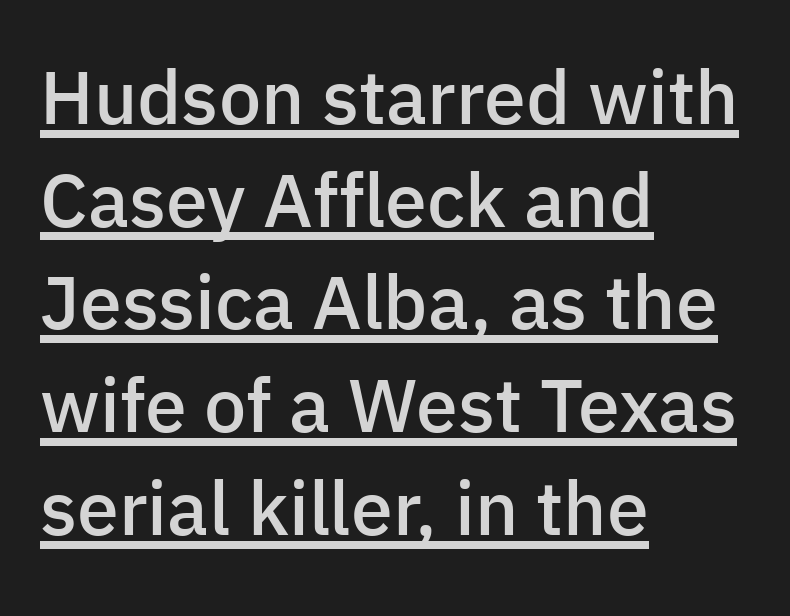
Q: Is the text bold? A: Semi-bold.
Q: Is the text italic (slanted)? A: No, it is upright.
Q: Is the typeface a serif or a sans-serif typeface? A: Sans-serif.
Q: Is the text underlined? A: Yes.
Q: How is the paragraph aligned? A: Left-aligned.
Q: Is the spacing between letters normal or unusually wide? A: Normal.
Q: Is the spacing between lines tight, normal or loose? A: Normal.
Q: Width (condensed, normal, or wide)? A: Normal.
Q: Stroke contrast? A: Low.
Q: x-height? A: Medium.
Q: Monospaced? A: No.
